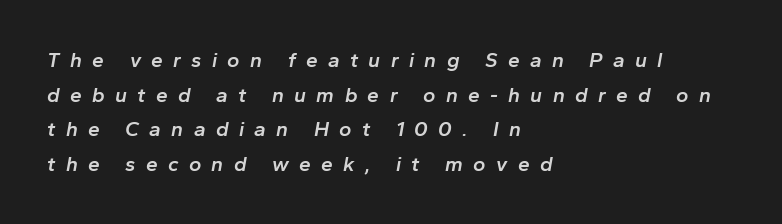
Line beginnings align vertically; line endings do not. The rendering inserts visible extra space after every character. Summary of vertical rhythm: regular, with standard interline spacing. Descenders hang freely into open space. Italic? Definitely — the glyphs are oblique.
